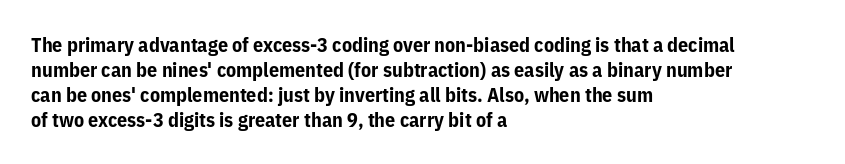
Q: Is the text bold? A: Yes.
Q: Is the text italic (slanted)? A: No, it is upright.
Q: Is the text underlined? A: No.
Q: How is the paragraph aligned? A: Left-aligned.
Q: Is the spacing between letters normal or unusually wide? A: Normal.
Q: Is the spacing between lines tight, normal or loose? A: Normal.
